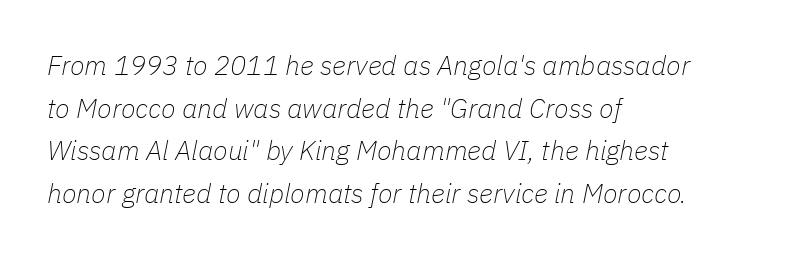
Q: Is the text bold? A: No.
Q: Is the text italic (slanted)? A: Yes, it leans right by about 11 degrees.
Q: Is the text underlined? A: No.
Q: How is the paragraph aligned? A: Left-aligned.
Q: Is the spacing between letters normal or unusually wide? A: Normal.
Q: Is the spacing between lines tight, normal or loose? A: Normal.
